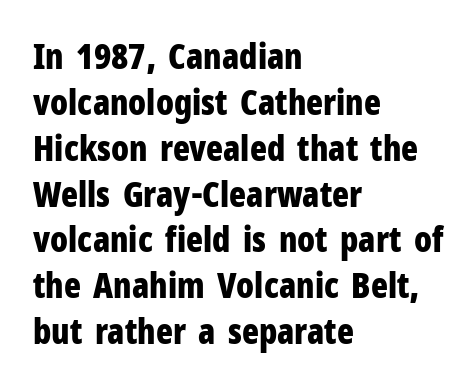
Q: Is the text bold? A: Yes.
Q: Is the text italic (slanted)? A: No, it is upright.
Q: Is the typeface a serif or a sans-serif typeface? A: Sans-serif.
Q: Is the text underlined? A: No.
Q: How is the paragraph aligned? A: Left-aligned.
Q: Is the spacing between letters normal or unusually wide? A: Normal.
Q: Is the spacing between lines tight, normal or loose? A: Normal.
Q: Width (condensed, normal, or wide)? A: Condensed.
Q: Stroke contrast? A: Low.
Q: x-height? A: Medium.
Q: Monospaced? A: No.
